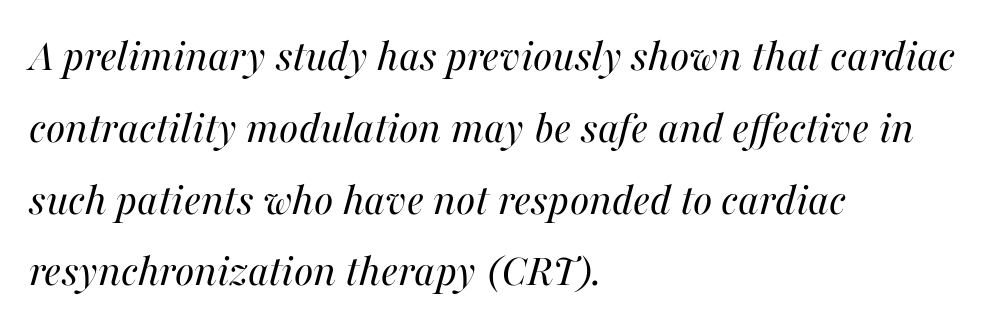
The ragged edge is on the right, which tells us the setting is flush left. Inter-character spacing is left at the font's built-in metrics. The characters are drawn with everyday or finer stroke widths. Whoever set this chose a conventional vertical rhythm. Looks like regular typesetting: each glyph gets only the width it needs.
